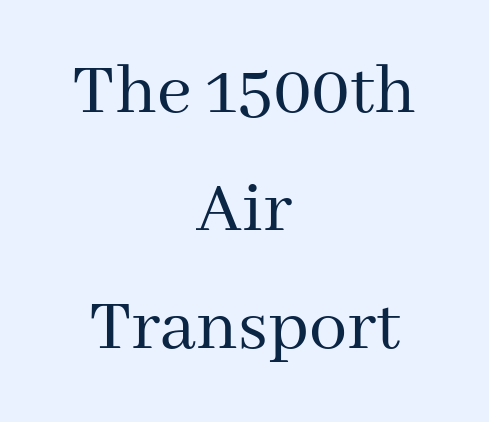
{"serif": "yes", "italic": "no", "bold": "no", "weight": "regular", "width": "normal", "stroke_contrast": "medium", "x_height": "medium", "monospaced": "no", "underline": "no", "align": "center", "line_spacing": "normal", "line_spacing_ratio": 1.55, "letter_spacing": "normal", "letter_spacing_em": 0.0, "glyph_px": 76}
